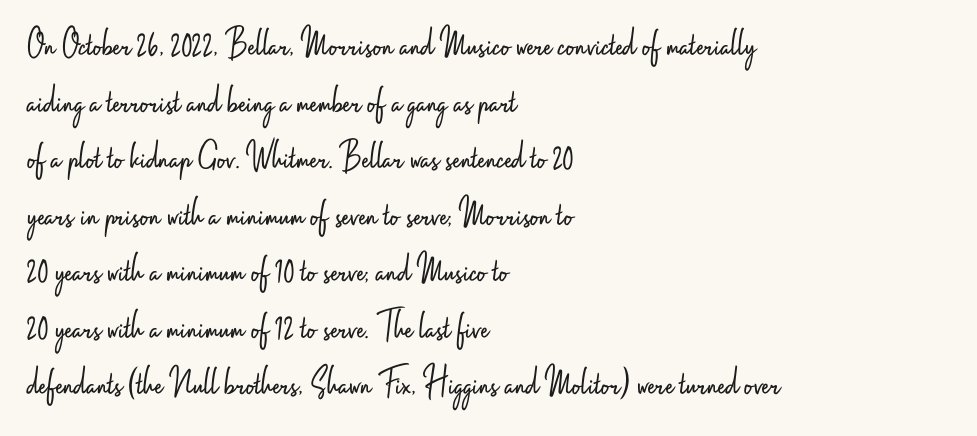
{"serif": "no", "bold": "no", "weight": "light", "width": "condensed", "stroke_contrast": "low", "x_height": "small", "monospaced": "no", "underline": "no", "align": "left", "line_spacing": "normal", "line_spacing_ratio": 1.38, "letter_spacing": "normal", "letter_spacing_em": 0.0, "glyph_px": 41}
